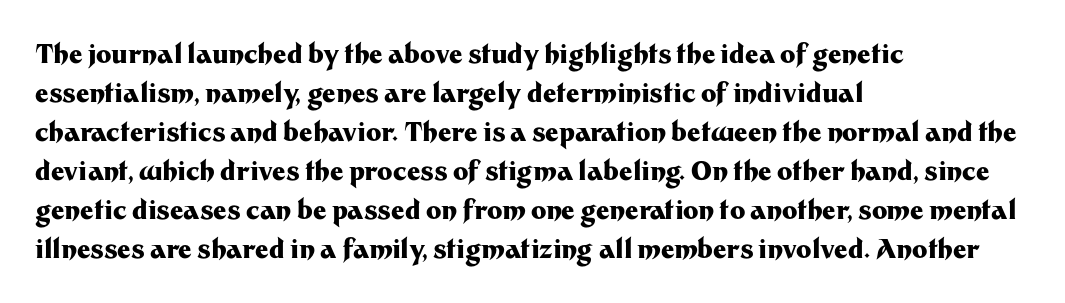
Q: Is the text bold? A: Yes.
Q: Is the text italic (slanted)? A: No, it is upright.
Q: Is the text underlined? A: No.
Q: How is the paragraph aligned? A: Left-aligned.
Q: Is the spacing between letters normal or unusually wide? A: Normal.
Q: Is the spacing between lines tight, normal or loose? A: Normal.
